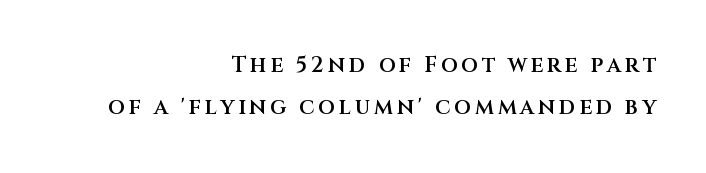
Q: Is the text bold? A: Semi-bold.
Q: Is the text italic (slanted)? A: No, it is upright.
Q: Is the text underlined? A: No.
Q: How is the paragraph aligned? A: Right-aligned.
Q: Is the spacing between lines tight, normal or loose? A: Loose.
